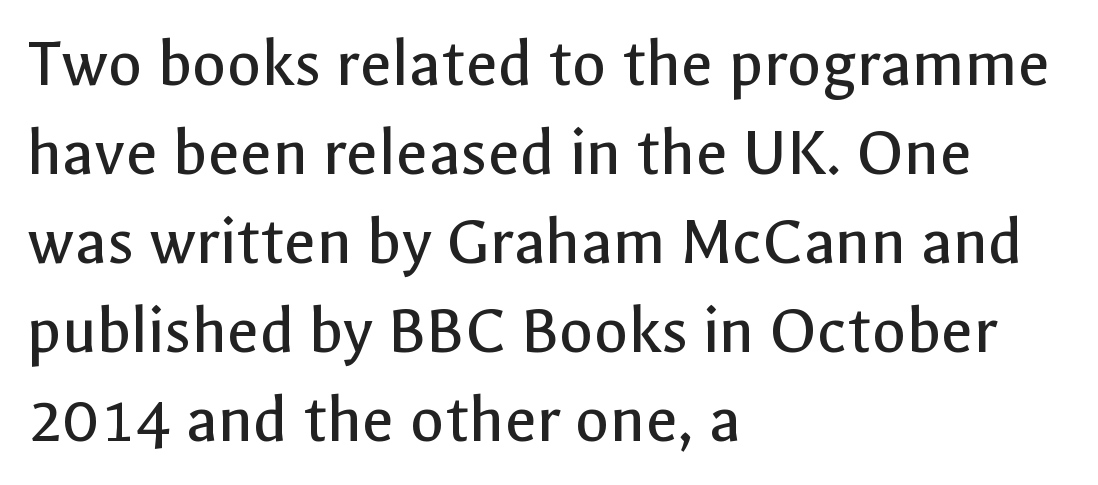
The image shows 70 px regular-weight sans-serif type, upright; set left-aligned, normal line spacing (1.27x), normal letter spacing, not underlined; a medium x-height.
